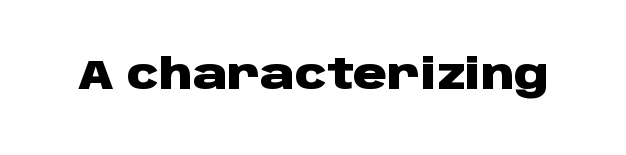
Q: Is the text bold? A: Yes.
Q: Is the text italic (slanted)? A: No, it is upright.
Q: Is the typeface a serif or a sans-serif typeface? A: Sans-serif.
Q: Is the text underlined? A: No.
Q: Is the spacing between letters normal or unusually wide? A: Normal.
Q: Width (condensed, normal, or wide)? A: Wide.
Q: Stroke contrast? A: Low.
Q: x-height? A: Large.
Q: Monospaced? A: No.
